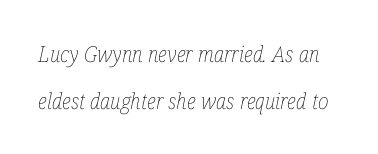
{"italic": "yes", "lean": "right", "slant_degrees": 12, "bold": "no", "underline": "no", "line_spacing": "loose", "line_spacing_ratio": 2.12, "letter_spacing": "normal", "letter_spacing_em": 0.0, "glyph_px": 22}
